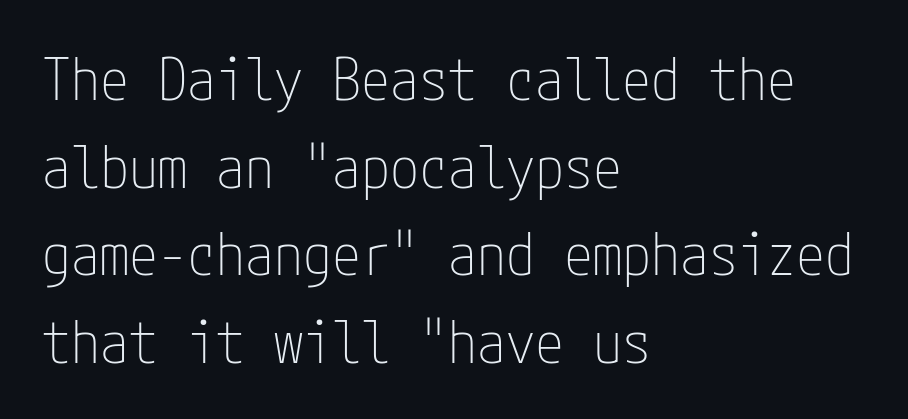
The image shows 58 px thin, condensed sans-serif type, upright; set left-aligned, normal line spacing (1.51x), normal letter spacing, not underlined; low stroke contrast and a medium x-height.
